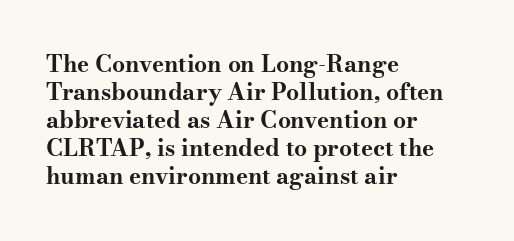
Look at the stroke-to-counter ratio: heavy, a bold. Ordinary non-slanted type is in use. The baseline area is clear. The setting favours the left margin, as ordinary paragraphs usually do. Look at the tracking — it's just the regular setting, nothing added.
